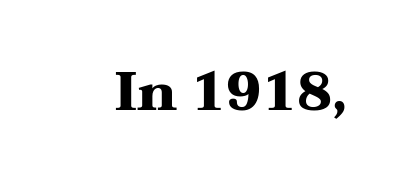
These lines are composed in type with serifs. Clear beneath every line of the passage. This sample has the flowing, uneven cadence of proportional lettering. Look at the stroke-to-counter ratio: heavy, a bold. In terms of letterspacing, this is plain default setting.
